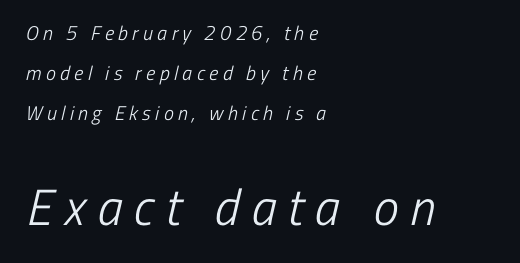
Q: Is the text bold? A: No.
Q: Is the typeface a serif or a sans-serif typeface? A: Sans-serif.
Q: Is the text underlined? A: No.
Q: How is the paragraph aligned? A: Left-aligned.
Q: Is the spacing between letters normal or unusually wide? A: Unusually wide.
Q: Is the spacing between lines tight, normal or loose? A: Loose.
Q: Which block of text is set in a larger size, the first (top) or the second (bottom)? A: The second (bottom) one.
Q: Width (condensed, normal, or wide)? A: Condensed.
Q: Stroke contrast? A: Low.
Q: x-height? A: Medium.
Q: Monospaced? A: No.
